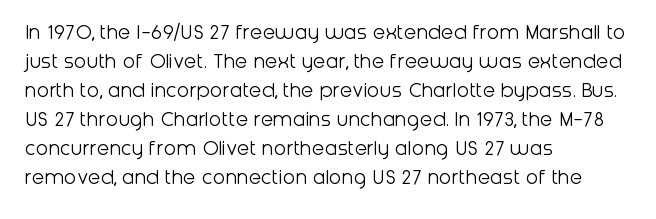
{"italic": "no", "bold": "no", "underline": "no", "align": "left", "line_spacing": "normal", "line_spacing_ratio": 1.26, "letter_spacing": "normal", "letter_spacing_em": 0.0, "glyph_px": 23}
